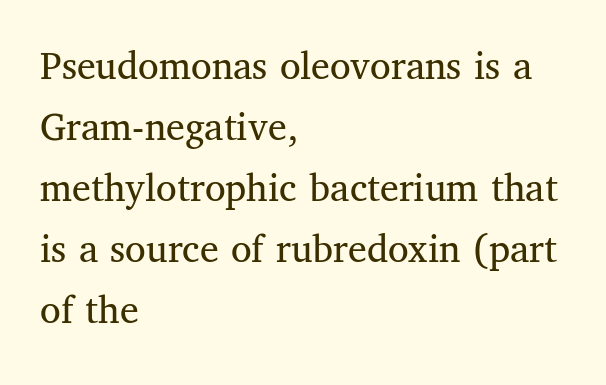
The image shows 42 px regular-weight serif type, upright; set left-aligned, normal line spacing (1.45x), normal letter spacing, not underlined; medium stroke contrast and a medium x-height.
